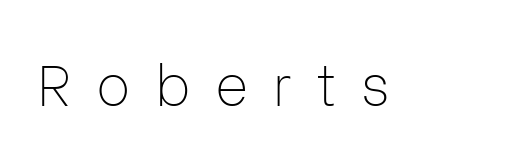
Q: Is the text bold? A: No.
Q: Is the text italic (slanted)? A: No, it is upright.
Q: Is the typeface a serif or a sans-serif typeface? A: Sans-serif.
Q: Is the text underlined? A: No.
Q: Is the spacing between letters normal or unusually wide? A: Unusually wide.
Q: Width (condensed, normal, or wide)? A: Normal.
Q: Stroke contrast? A: Low.
Q: x-height? A: Medium.
Q: Monospaced? A: No.
